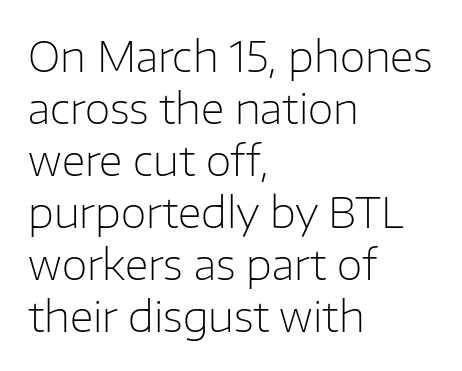
The string is rendered with underlining switched off. The letters advance in unequal steps, a hallmark of proportional type. The font family rendered here belongs to the sans-serif group. Standard letterfit; no display-style spreading of the glyphs. The letterforms sit at book weight or below.
